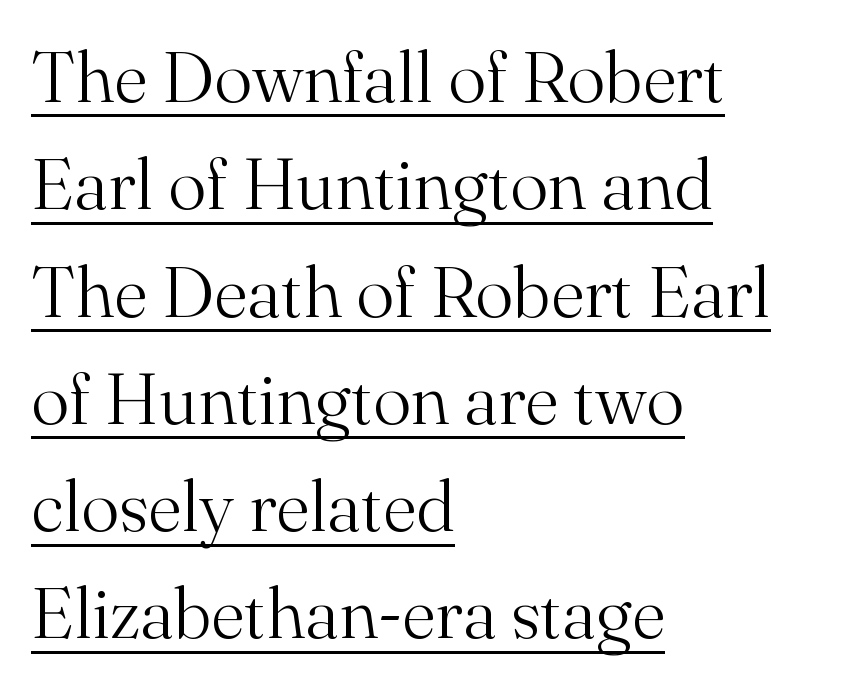
The image shows 72 px light serif type, upright; set left-aligned, normal line spacing (1.49x), normal letter spacing, underlined; medium stroke contrast and a small x-height.
